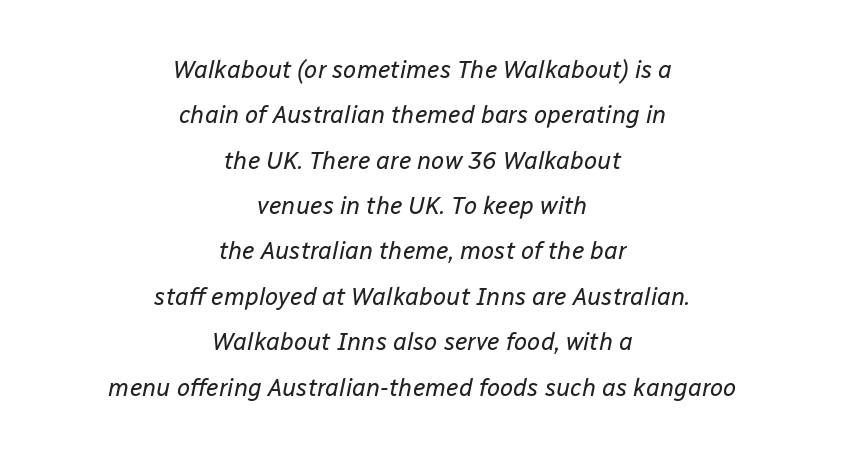
The image shows 24 px text type, italic (leaning right); set centered, line spacing 1.89x, normal letter spacing, not underlined.
